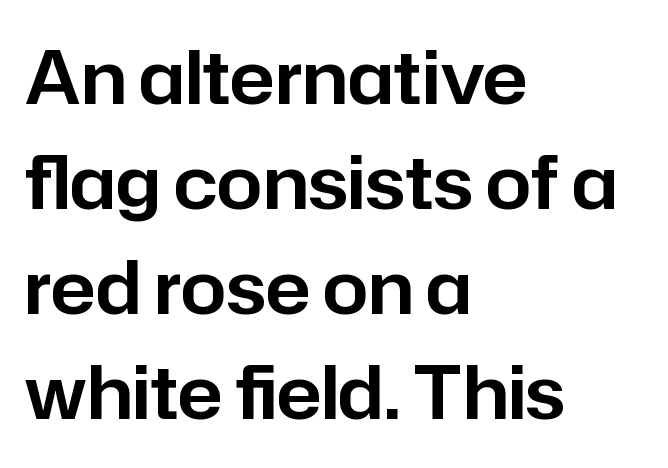
Q: Is the text italic (slanted)? A: No, it is upright.
Q: Is the typeface a serif or a sans-serif typeface? A: Sans-serif.
Q: Is the text underlined? A: No.
Q: How is the paragraph aligned? A: Left-aligned.
Q: Is the spacing between letters normal or unusually wide? A: Normal.
Q: Is the spacing between lines tight, normal or loose? A: Normal.
Q: Width (condensed, normal, or wide)? A: Normal.
Q: Stroke contrast? A: Low.
Q: x-height? A: Medium.
Q: Monospaced? A: No.
